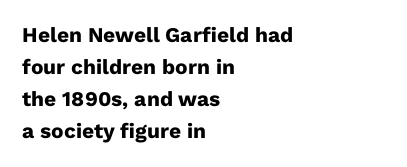
{"italic": "no", "bold": "yes", "underline": "no", "align": "left", "line_spacing": "normal", "line_spacing_ratio": 1.53, "letter_spacing": "normal", "letter_spacing_em": 0.0, "glyph_px": 21}
